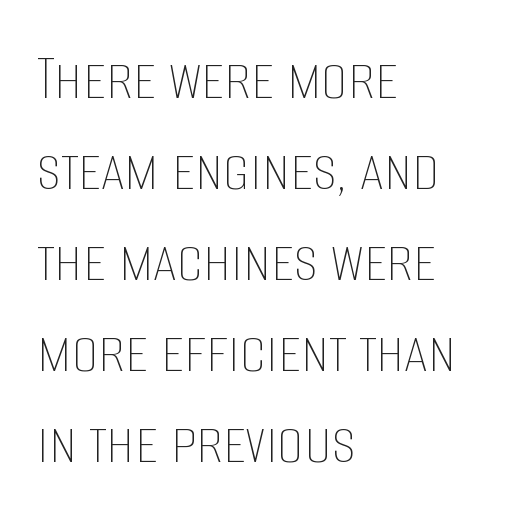
{"italic": "no", "bold": "no", "weight": "thin", "width": "condensed", "stroke_contrast": "low", "x_height": "large", "monospaced": "no", "underline": "no", "align": "left", "line_spacing": "normal", "line_spacing_ratio": 1.36, "letter_spacing": "normal", "letter_spacing_em": 0.0, "glyph_px": 67}
